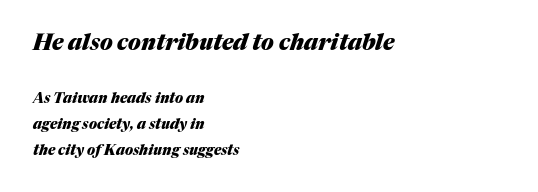
Here the glyphs are tracked normally, forming tight word shapes. Casual observation: everything's shoved over to the left. It's the slanting kind of type. This rendering features lettering with no underline. Pretty heavy lettering here — definitely bold. Reading top to bottom, the characters get smaller at the block break.
